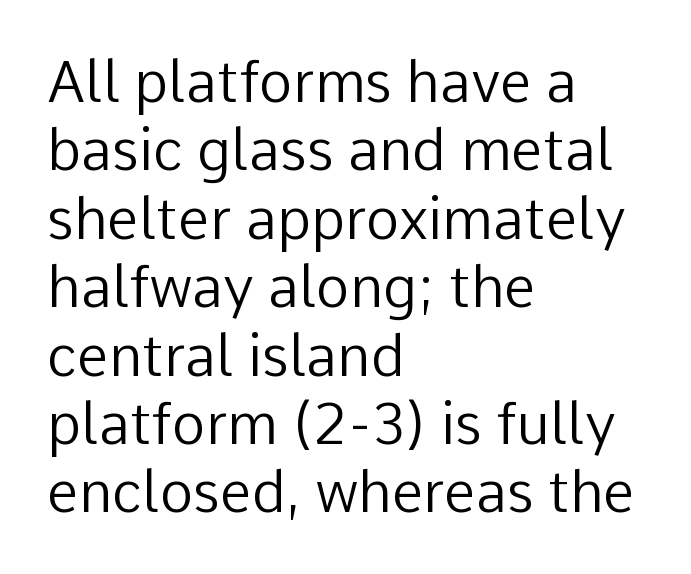
Students, note that the glyphs here touch the page at normal intervals. Here the designer chose a conventional face with non-uniform glyph widths. Line starts are locked; line ends wander. The gap between lines stays unmarked. Quick note: not italic, upright.
